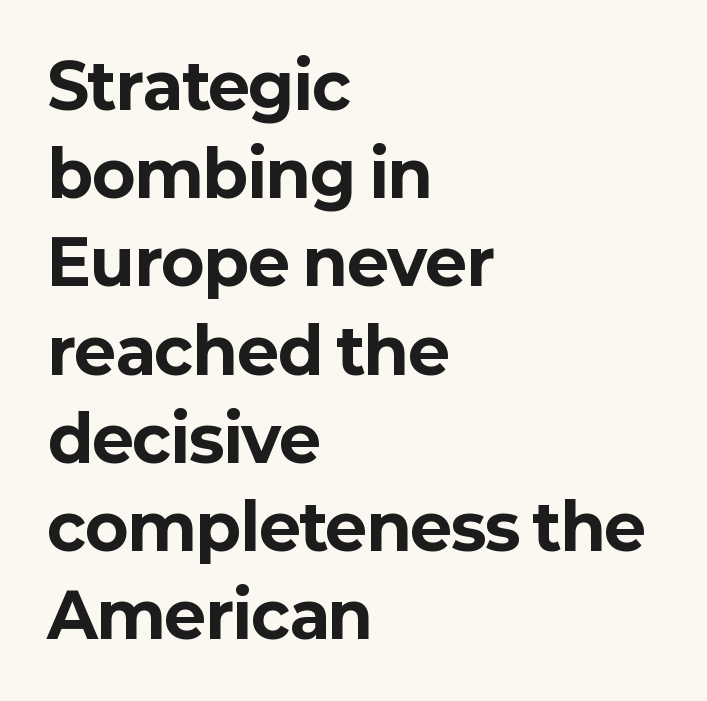
The image shows 63 px bold sans-serif type, upright; set left-aligned, normal line spacing (1.4x), normal letter spacing, not underlined; low stroke contrast and a medium x-height.
